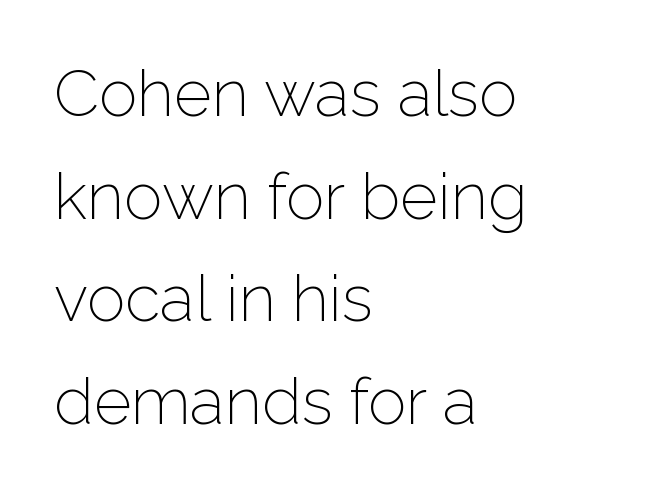
The image shows 65 px light sans-serif type, upright; set left-aligned, normal line spacing (1.58x), normal letter spacing, not underlined; low stroke contrast and a medium x-height.
